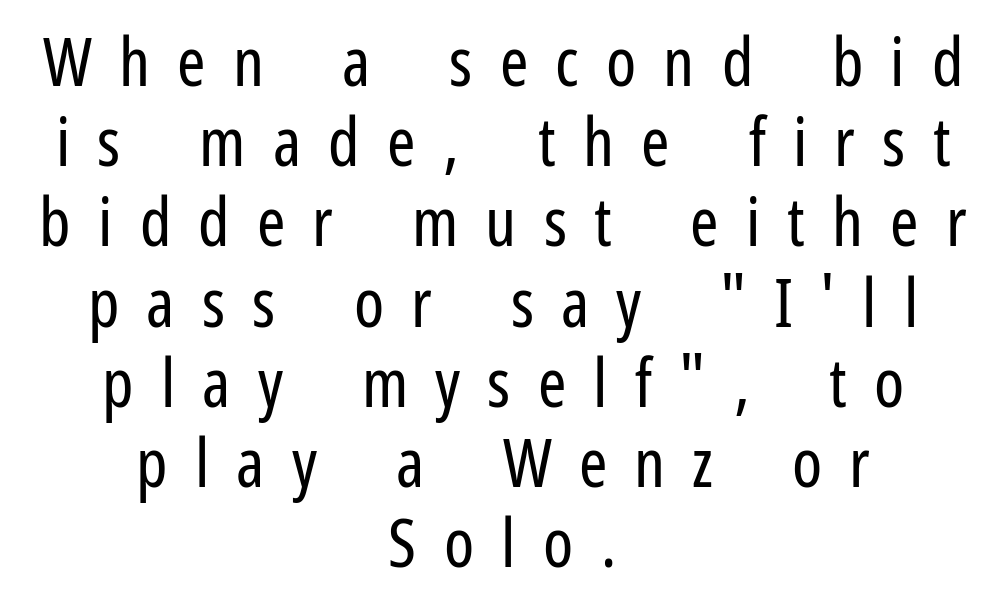
The image shows 68 px regular-weight, condensed sans-serif type, upright; set centered, line spacing 1.18x, unusually wide letter spacing (+0.4 em), not underlined; low stroke contrast and a medium x-height.
